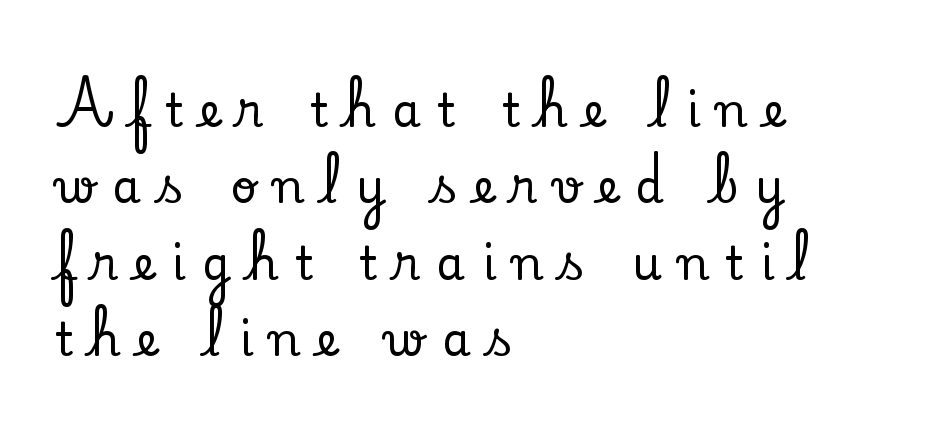
The image shows 46 px serif type, upright; set left-aligned, normal line spacing (1.66x), unusually wide letter spacing (+0.36 em), not underlined; low stroke contrast and a small x-height.
